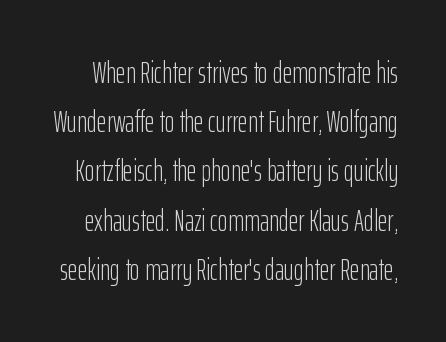
How would I describe the line gaps? Plain and ordinary. Tall strokes in this sample are plumb rather than angled. The rendering uses natural spacing where letterforms have individual widths. Weight: not bold — regular or lighter. Default kerning and tracking; the words read as compact shapes.
